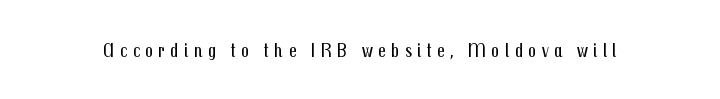
Q: Is the text bold? A: No.
Q: Is the text italic (slanted)? A: No, it is upright.
Q: Is the text underlined? A: No.
Q: Is the spacing between letters normal or unusually wide? A: Unusually wide.
